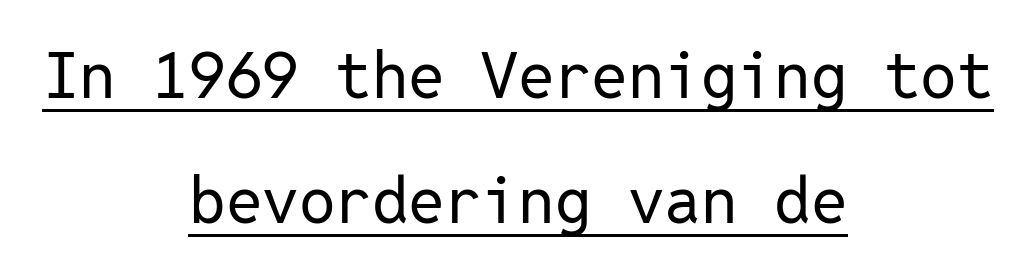
{"serif": "no", "italic": "no", "bold": "no", "weight": "regular", "width": "normal", "stroke_contrast": "low", "x_height": "medium", "monospaced": "yes", "underline": "yes", "align": "center", "line_spacing": "loose", "line_spacing_ratio": 1.93, "letter_spacing": "normal", "letter_spacing_em": 0.0, "glyph_px": 65}
